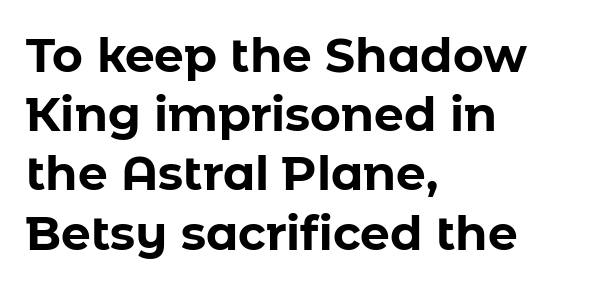
The lines are quadded left. These lines were composed using upright roman letters. In terms of letterspacing, this is plain default setting. Looks like regular typesetting: each glyph gets only the width it needs. Regarding leading, the lines here are spaced in the standard way. A bare baseline throughout the passage.
